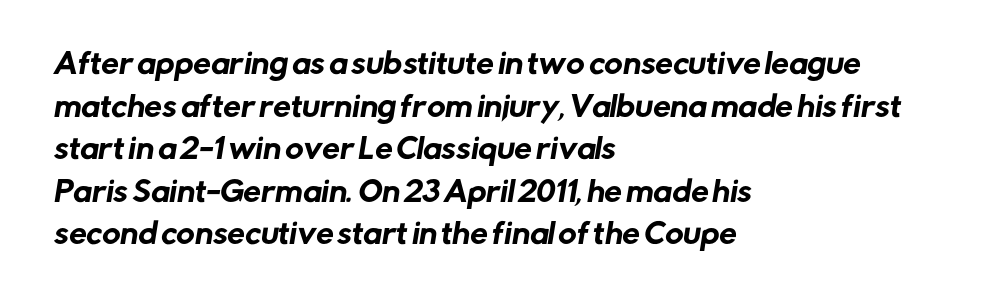
{"serif": "no", "width": "normal", "stroke_contrast": "low", "x_height": "medium", "monospaced": "no", "underline": "no", "align": "left", "line_spacing": "normal", "line_spacing_ratio": 1.52, "letter_spacing": "normal", "letter_spacing_em": 0.0, "glyph_px": 28}
